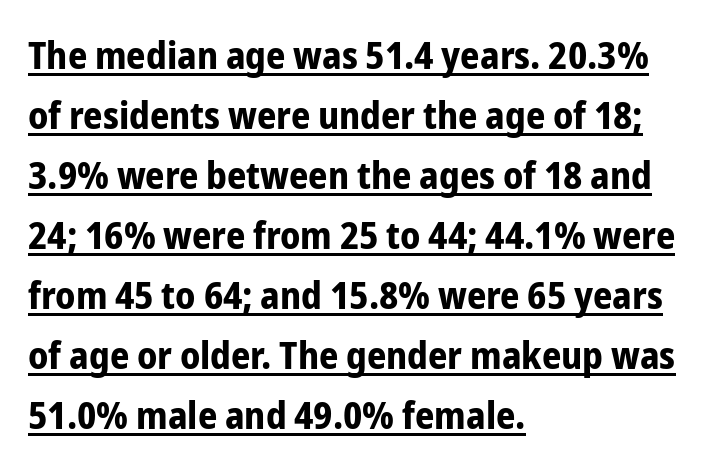
Q: Is the text bold? A: Yes.
Q: Is the text italic (slanted)? A: No, it is upright.
Q: Is the typeface a serif or a sans-serif typeface? A: Sans-serif.
Q: Is the text underlined? A: Yes.
Q: How is the paragraph aligned? A: Left-aligned.
Q: Is the spacing between letters normal or unusually wide? A: Normal.
Q: Is the spacing between lines tight, normal or loose? A: Normal.
Q: Width (condensed, normal, or wide)? A: Condensed.
Q: Stroke contrast? A: Low.
Q: x-height? A: Medium.
Q: Monospaced? A: No.
